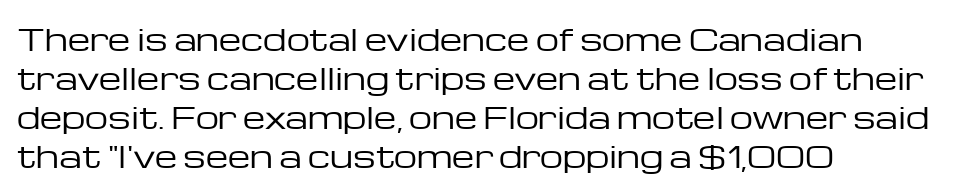
Q: Is the text bold? A: No.
Q: Is the text italic (slanted)? A: No, it is upright.
Q: Is the typeface a serif or a sans-serif typeface? A: Sans-serif.
Q: Is the text underlined? A: No.
Q: How is the paragraph aligned? A: Left-aligned.
Q: Is the spacing between letters normal or unusually wide? A: Normal.
Q: Is the spacing between lines tight, normal or loose? A: Normal.
Q: Width (condensed, normal, or wide)? A: Wide.
Q: Stroke contrast? A: Low.
Q: x-height? A: Medium.
Q: Monospaced? A: No.
